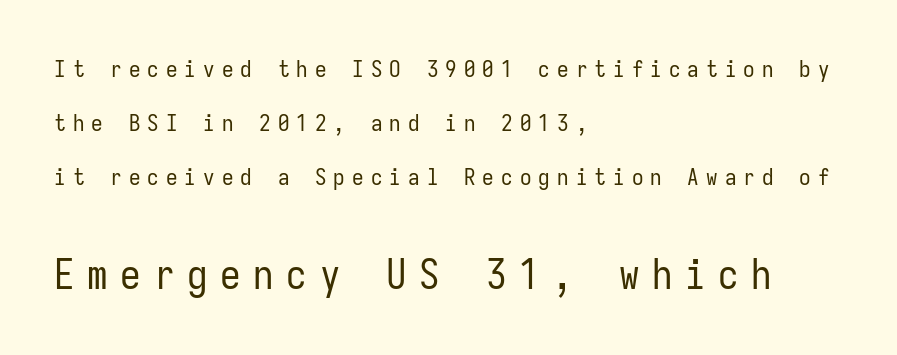
The glyphs in this specimen are sans serif. Posture: upright roman. Compared with a typical body face, this is equally light or lighter still. The second block has been scaled up relative to the first. Underline: absent. The tracking jumps out immediately: characters are airy and widely separated.
